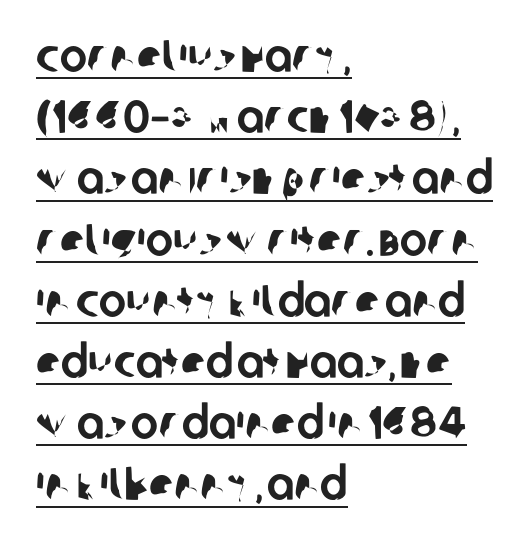
Honestly, the letter spacing is just normal — you wouldn't notice it. Compared with undecorated copy, this sample adds a rule below the words. These lines sit exactly where default settings would place them. Check where the strokes stop: nothing finishes them off — pure sans.
